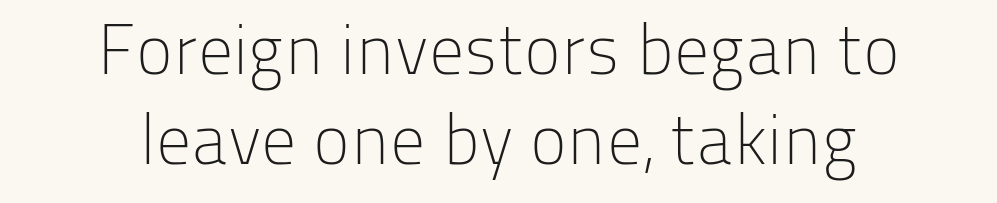
The image shows 70 px light sans-serif type, upright; set centered, normal line spacing (1.28x), normal letter spacing, not underlined; low stroke contrast and a medium x-height.
